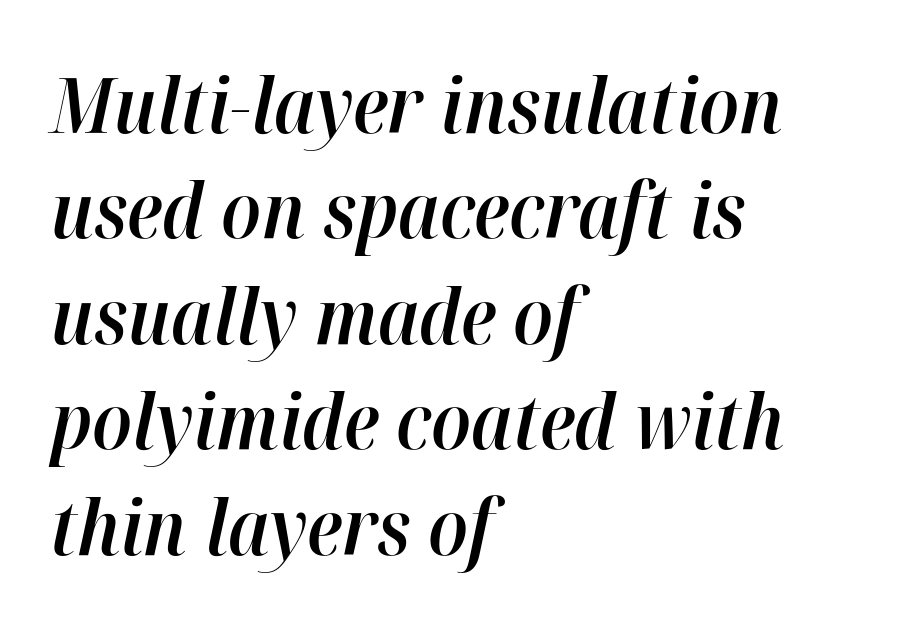
{"italic": "yes", "lean": "right", "slant_degrees": 12, "bold": "semi", "weight": "semibold", "width": "normal", "stroke_contrast": "high", "x_height": "medium", "monospaced": "no", "underline": "no", "align": "left", "line_spacing": "normal", "line_spacing_ratio": 1.37, "letter_spacing": "normal", "letter_spacing_em": 0.0, "glyph_px": 77}
